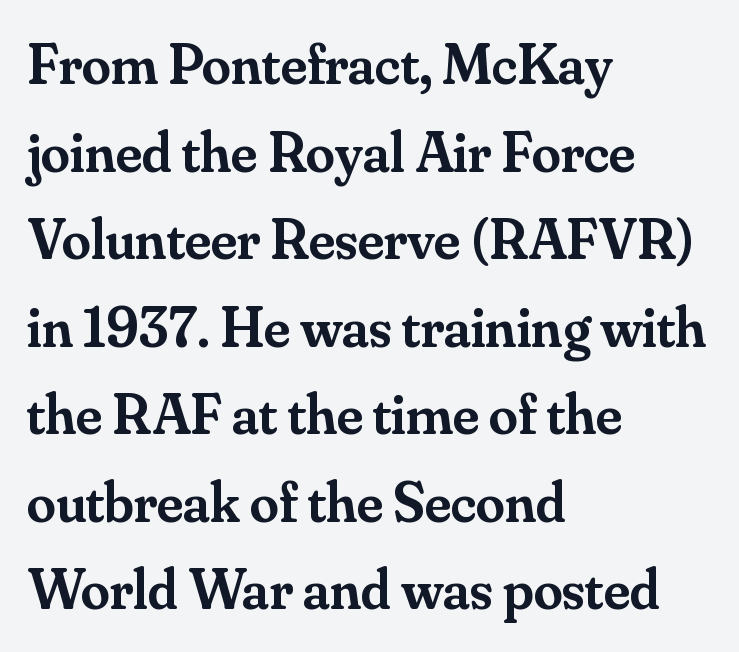
The passage shown is typed in a proportional face where columns would drift. The designer went with a serif here, giving each stem small feet. A clean baseline with only descenders dipping below it. Nothing unusual about the tracking: characters are spaced as the font intends.
